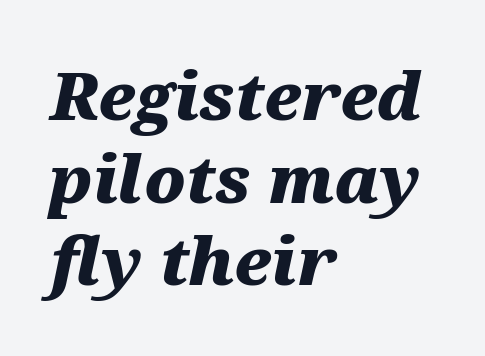
Between one letter and the next there's only the usual sliver of space. The passage is arranged the way most books set body copy — flush left. Think of a printed novel: that variable character pitch is what you see here. Any mark beneath the type? The region is blank.
